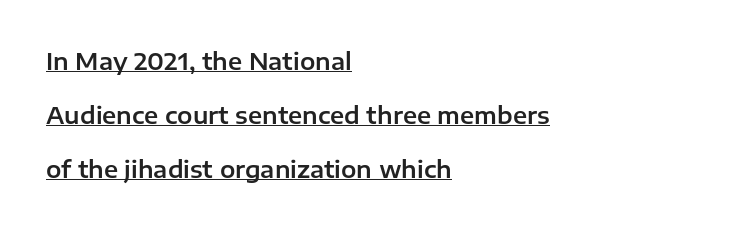
These lines were composed using upright roman letters. Notice how the passage keeps a crisp vertical edge on the left only. Is the letter spacing exaggerated? No — it looks like the ordinary default. Each new line begins a long way beneath the previous one. What decoration does the sample have? An underline.
